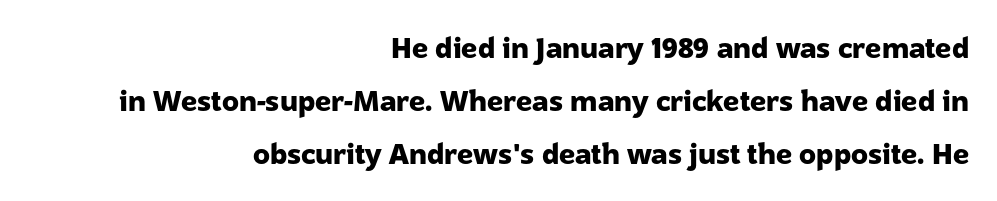
Q: Is the text bold? A: Yes.
Q: Is the text italic (slanted)? A: No, it is upright.
Q: Is the typeface a serif or a sans-serif typeface? A: Sans-serif.
Q: Is the text underlined? A: No.
Q: How is the paragraph aligned? A: Right-aligned.
Q: Is the spacing between letters normal or unusually wide? A: Normal.
Q: Width (condensed, normal, or wide)? A: Normal.
Q: Stroke contrast? A: Low.
Q: x-height? A: Medium.
Q: Monospaced? A: No.
